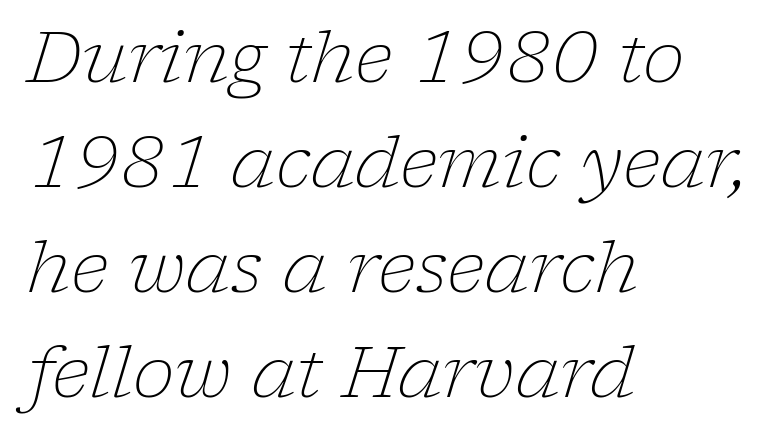
{"serif": "yes", "italic": "yes", "lean": "right", "slant_degrees": 17, "bold": "no", "weight": "light", "width": "normal", "stroke_contrast": "low", "x_height": "medium", "monospaced": "no", "underline": "no", "align": "left", "line_spacing": "normal", "line_spacing_ratio": 1.48, "letter_spacing": "normal", "letter_spacing_em": 0.0, "glyph_px": 71}
